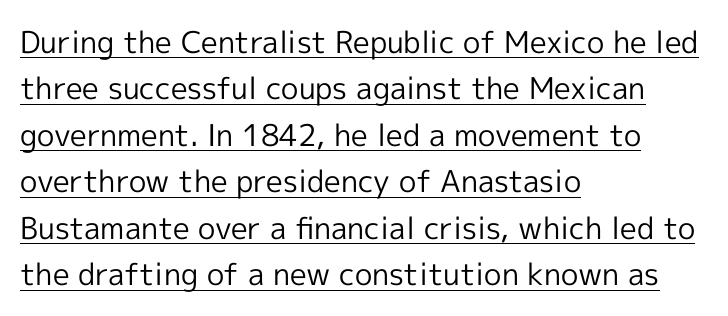
Caption: multi-line text, flush left, ragged right. The strokes carry an ordinary text weight at most. In terms of posture, this sample is upright. The type is set solid horizontally, with unmodified tracking. Spacing verdict: proportional, widths tailored to each character. A typesetter would call this leading conventional body-copy spacing.
